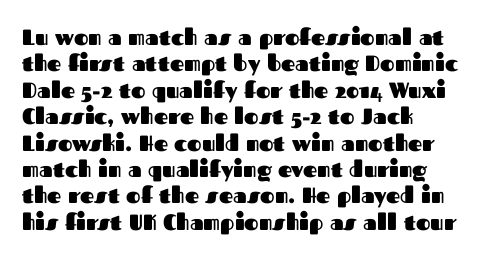
The image shows 22 px bold type, upright; set left-aligned, line spacing 1.2x, normal letter spacing, not underlined.
